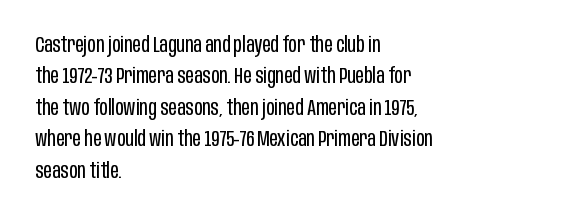
Q: Is the text bold? A: No.
Q: Is the text italic (slanted)? A: No, it is upright.
Q: Is the text underlined? A: No.
Q: How is the paragraph aligned? A: Left-aligned.
Q: Is the spacing between letters normal or unusually wide? A: Normal.
Q: Is the spacing between lines tight, normal or loose? A: Normal.
